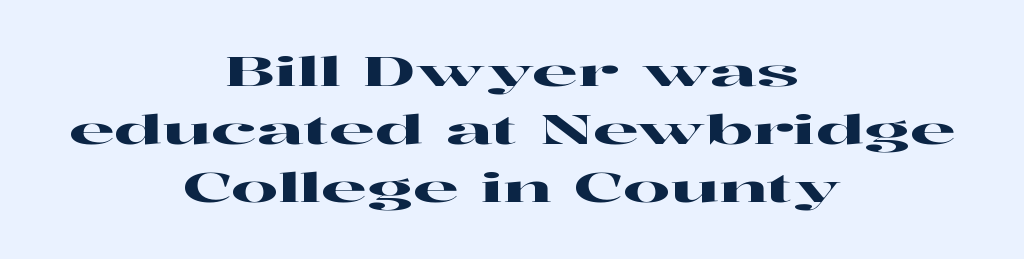
The type is set solid horizontally, with unmodified tracking. Look at the bottom of the vertical strokes: they flare into serifs here. Only glyphs here, with clear space below each row. Spacing verdict: proportional, widths tailored to each character. Both edges are ragged and mirror each other, which tells us the setting is centered.
